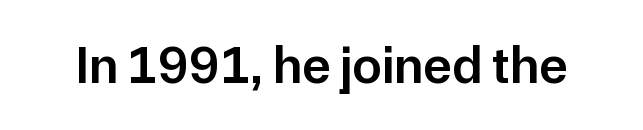
Q: Is the text bold? A: Semi-bold.
Q: Is the text italic (slanted)? A: No, it is upright.
Q: Is the typeface a serif or a sans-serif typeface? A: Sans-serif.
Q: Is the text underlined? A: No.
Q: Is the spacing between letters normal or unusually wide? A: Normal.
Q: Width (condensed, normal, or wide)? A: Normal.
Q: Stroke contrast? A: Low.
Q: x-height? A: Medium.
Q: Monospaced? A: No.
